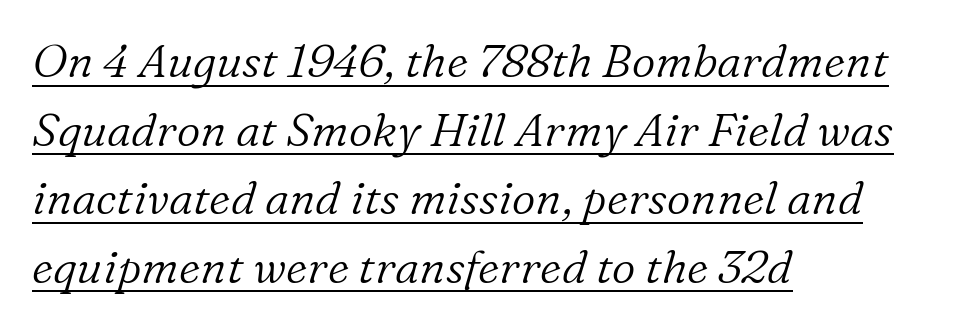
Horizontal alignment here is leftward, the default for most running prose. Little horizontal feet cap the strokes, marking this as serif type. In terms of leading, this rendering sits right in the middle. The lettering tilts uniformly, giving the passage an italic look. Descenders here cross a horizontal rule under the line.
